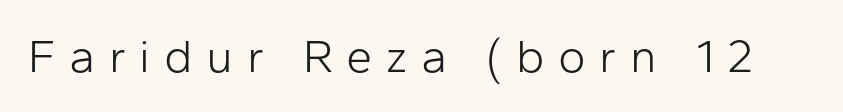
The face used here is proportionally spaced, like ordinary book or web type. Stroke mass is kept to a normal reading level or below. These lines were composed using upright roman letters. Glance below the letters and you will spot only blank space.
